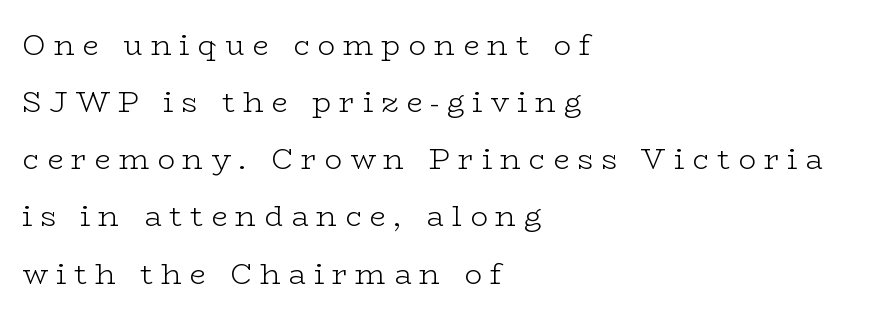
The image shows 29 px light, wide serif type, upright; set left-aligned, loose line spacing (1.97x), unusually wide letter spacing (+0.28 em), not underlined; low stroke contrast and a medium x-height.
